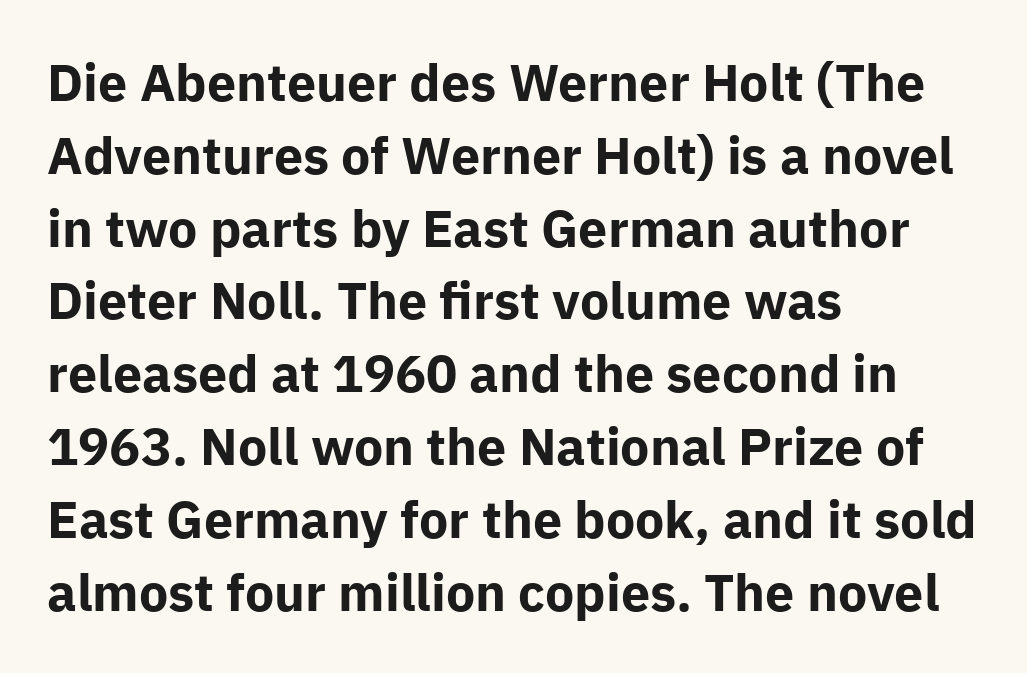
{"serif": "no", "italic": "no", "bold": "yes", "weight": "bold", "width": "normal", "stroke_contrast": "low", "x_height": "medium", "monospaced": "no", "underline": "no", "align": "left", "line_spacing": "normal", "line_spacing_ratio": 1.4, "letter_spacing": "normal", "letter_spacing_em": 0.0, "glyph_px": 52}
